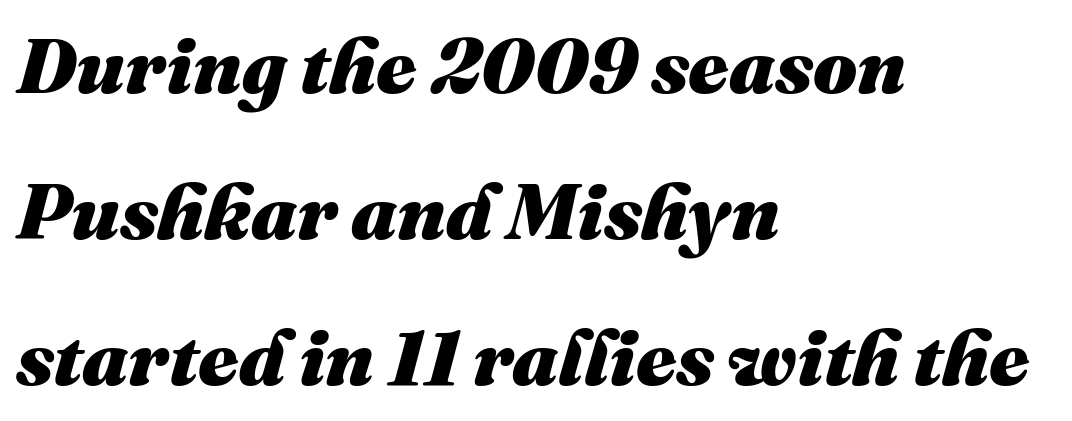
Q: Is the text bold? A: Yes.
Q: Is the text italic (slanted)? A: Yes, it leans right by about 16 degrees.
Q: Is the text underlined? A: No.
Q: How is the paragraph aligned? A: Left-aligned.
Q: Is the spacing between letters normal or unusually wide? A: Normal.
Q: Width (condensed, normal, or wide)? A: Normal.
Q: Stroke contrast? A: Medium.
Q: x-height? A: Medium.
Q: Monospaced? A: No.
